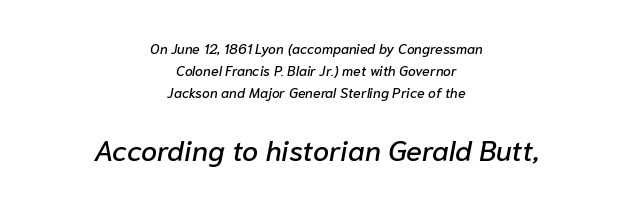
The image shows 29 px text type, italic (leaning right); set centered, normal line spacing (1.58x), normal letter spacing, not underlined; the second (bottom) block is 2.07x larger; low stroke contrast and a medium x-height.
